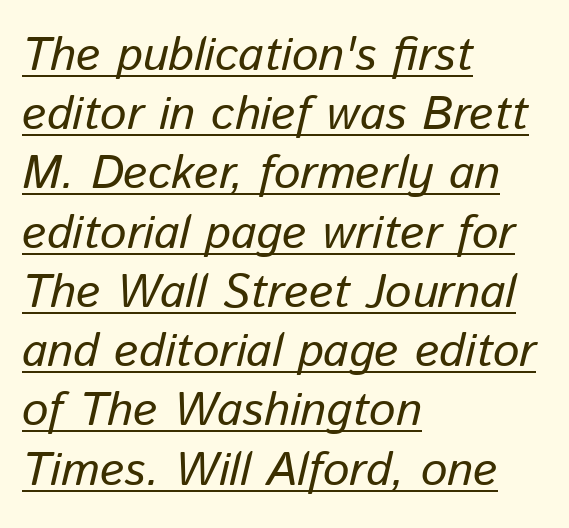
The image shows 47 px regular-weight type, italic (leaning right); set left-aligned, normal line spacing (1.26x), normal letter spacing, underlined; low stroke contrast and a medium x-height.
